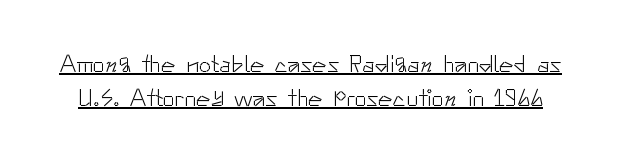
{"italic": "no", "bold": "no", "underline": "yes", "line_spacing": "normal", "line_spacing_ratio": 1.37, "letter_spacing": "normal", "letter_spacing_em": 0.0, "glyph_px": 25}
